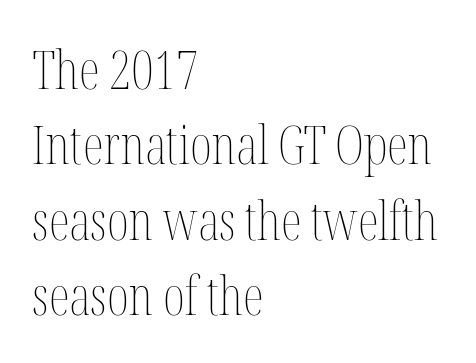
The image shows 53 px thin, condensed type, upright; set left-aligned, normal line spacing (1.42x), normal letter spacing, not underlined; medium stroke contrast and a medium x-height.
